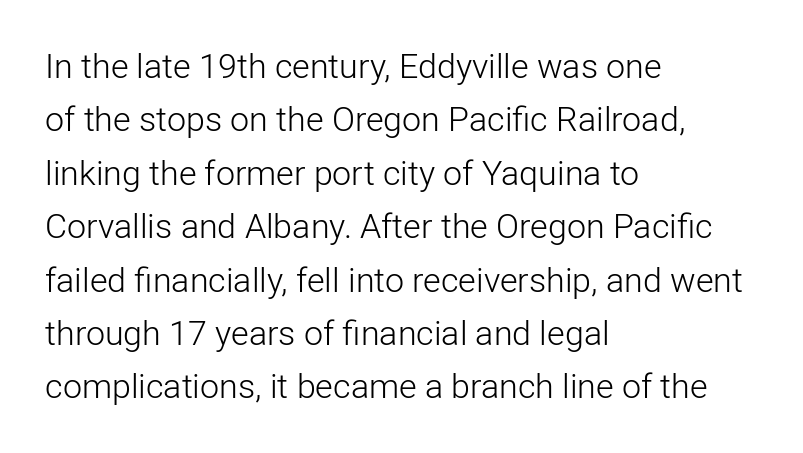
{"serif": "no", "italic": "no", "bold": "no", "weight": "light", "width": "normal", "stroke_contrast": "low", "x_height": "medium", "monospaced": "no", "underline": "no", "align": "left", "line_spacing": "normal", "line_spacing_ratio": 1.57, "letter_spacing": "normal", "letter_spacing_em": 0.0, "glyph_px": 34}
